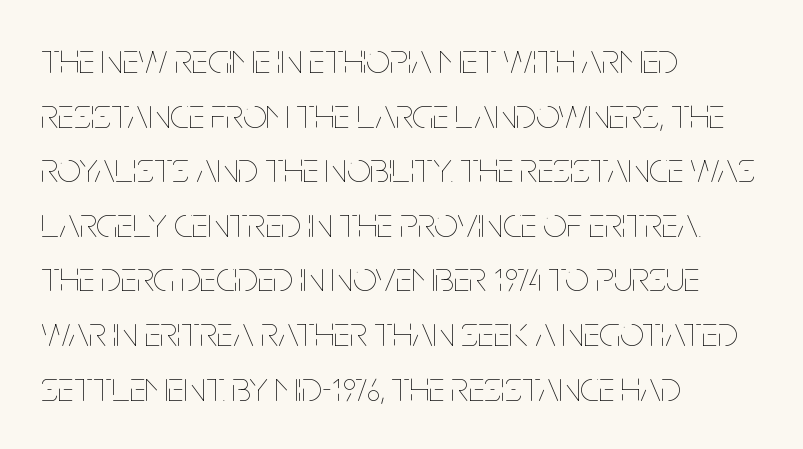
The image shows 42 px thin, condensed type, upright; set left-aligned, normal line spacing (1.3x), normal letter spacing, not underlined; low stroke contrast and a large x-height.
